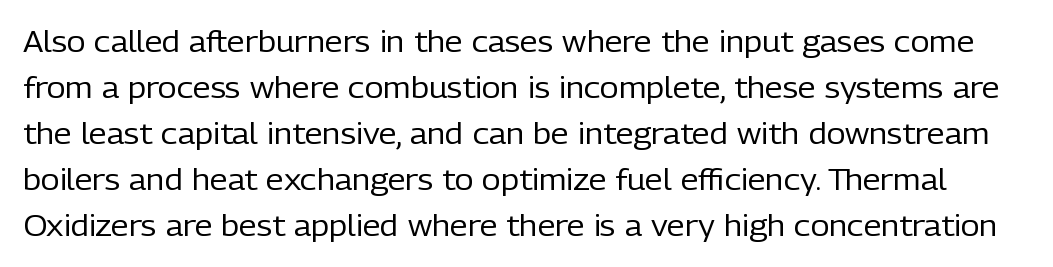
The text was rendered using a sans face with plain stroke endings. Each row of text sits above clean, open space. You could call the tracking neutral — neither tight nor loose. The passage shown stacks its lines at a standard gap. In terms of posture, this sample is upright.
